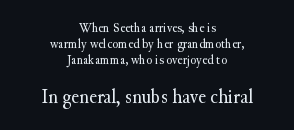
{"italic": "no", "bold": "no", "underline": "no", "align": "center", "line_spacing": "tight", "line_spacing_ratio": 1.13, "letter_spacing": "normal", "letter_spacing_em": 0.0, "larger_block": "second", "size_ratio": 1.5, "glyph_px": 21}
